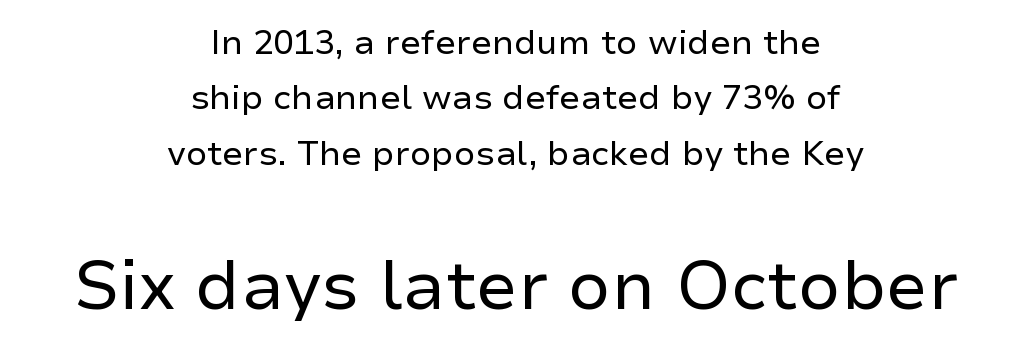
The image shows 68 px regular-weight sans-serif type, upright; set centered, normal line spacing (1.63x), normal letter spacing, not underlined; the second (bottom) block is 2.0x larger; low stroke contrast and a medium x-height.
